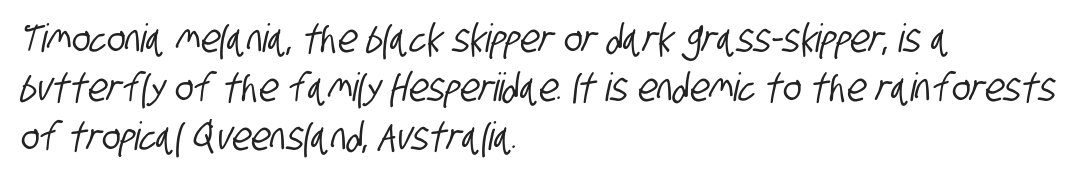
{"serif": "no", "width": "condensed", "stroke_contrast": "low", "x_height": "large", "monospaced": "no", "underline": "no", "align": "left", "line_spacing": "normal", "line_spacing_ratio": 1.26, "letter_spacing": "normal", "letter_spacing_em": 0.0, "glyph_px": 39}
